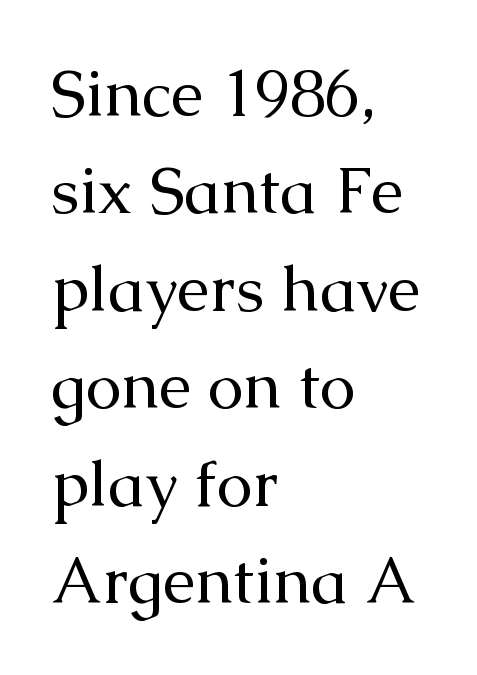
{"serif": "yes", "italic": "no", "bold": "no", "weight": "regular", "width": "normal", "stroke_contrast": "medium", "x_height": "medium", "monospaced": "no", "underline": "no", "align": "left", "line_spacing": "normal", "line_spacing_ratio": 1.5, "letter_spacing": "normal", "letter_spacing_em": 0.0, "glyph_px": 65}
